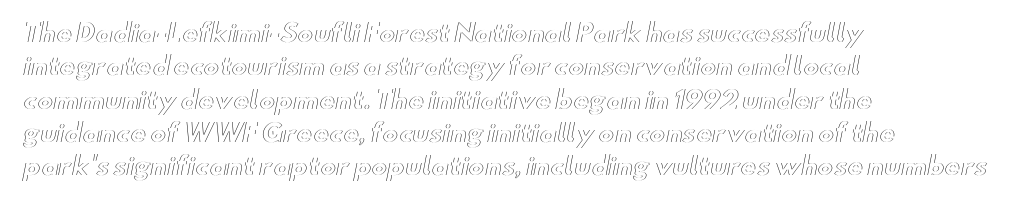
{"underline": "no", "align": "left", "line_spacing": "normal", "line_spacing_ratio": 1.39, "letter_spacing": "normal", "letter_spacing_em": 0.0, "glyph_px": 24}
